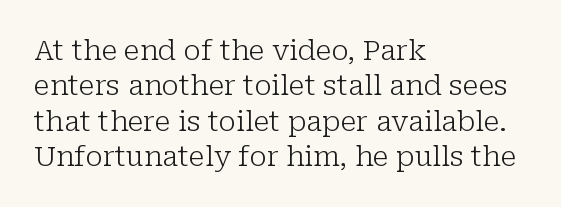
{"serif": "yes", "italic": "no", "bold": "no", "weight": "light", "width": "normal", "stroke_contrast": "low", "x_height": "medium", "monospaced": "no", "underline": "no", "align": "left", "line_spacing": "normal", "line_spacing_ratio": 1.26, "letter_spacing": "normal", "letter_spacing_em": 0.0, "glyph_px": 28}
